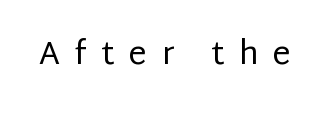
Q: Is the text bold? A: No.
Q: Is the text italic (slanted)? A: No, it is upright.
Q: Is the typeface a serif or a sans-serif typeface? A: Sans-serif.
Q: Is the text underlined? A: No.
Q: Is the spacing between letters normal or unusually wide? A: Unusually wide.
Q: Width (condensed, normal, or wide)? A: Normal.
Q: Stroke contrast? A: Low.
Q: x-height? A: Large.
Q: Monospaced? A: No.
